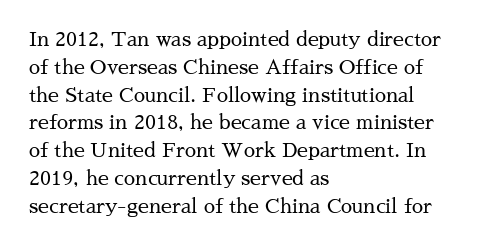
Q: Is the text bold? A: No.
Q: Is the text italic (slanted)? A: No, it is upright.
Q: Is the text underlined? A: No.
Q: How is the paragraph aligned? A: Left-aligned.
Q: Is the spacing between letters normal or unusually wide? A: Normal.
Q: Is the spacing between lines tight, normal or loose? A: Normal.
